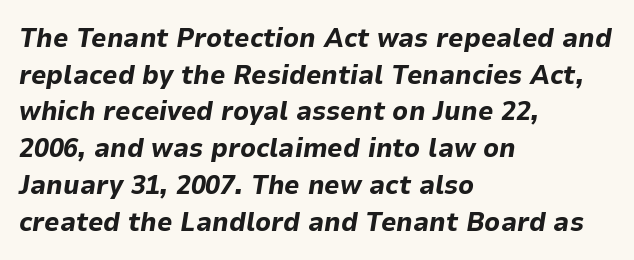
{"italic": "yes", "lean": "right", "slant_degrees": 9, "bold": "yes", "underline": "no", "align": "left", "line_spacing": "normal", "line_spacing_ratio": 1.36, "letter_spacing": "normal", "letter_spacing_em": 0.0, "glyph_px": 27}
